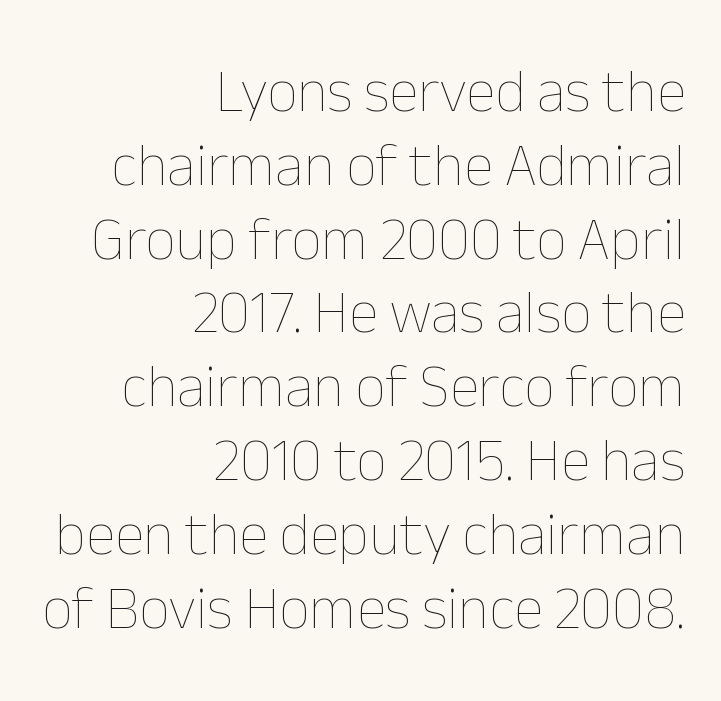
Q: Is the text bold? A: No.
Q: Is the text italic (slanted)? A: No, it is upright.
Q: Is the text underlined? A: No.
Q: How is the paragraph aligned? A: Right-aligned.
Q: Is the spacing between letters normal or unusually wide? A: Normal.
Q: Width (condensed, normal, or wide)? A: Normal.
Q: Stroke contrast? A: Low.
Q: x-height? A: Medium.
Q: Monospaced? A: No.
